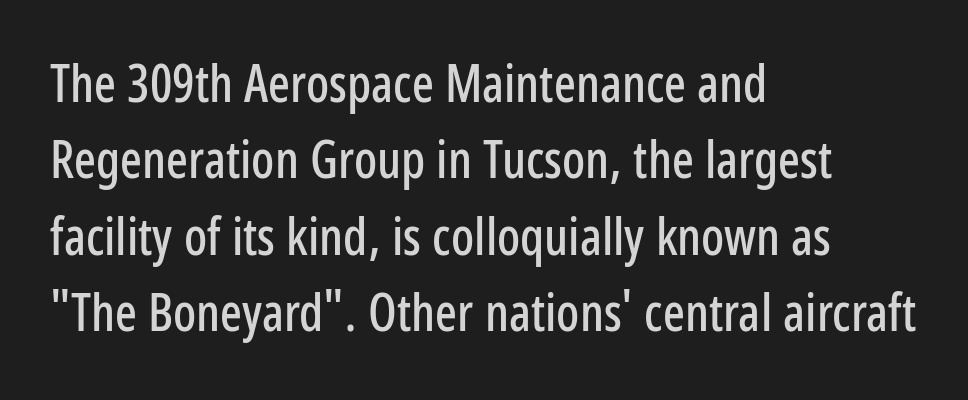
The image shows 51 px condensed sans-serif type, upright; set left-aligned, normal line spacing (1.5x), normal letter spacing, not underlined; low stroke contrast and a medium x-height.
